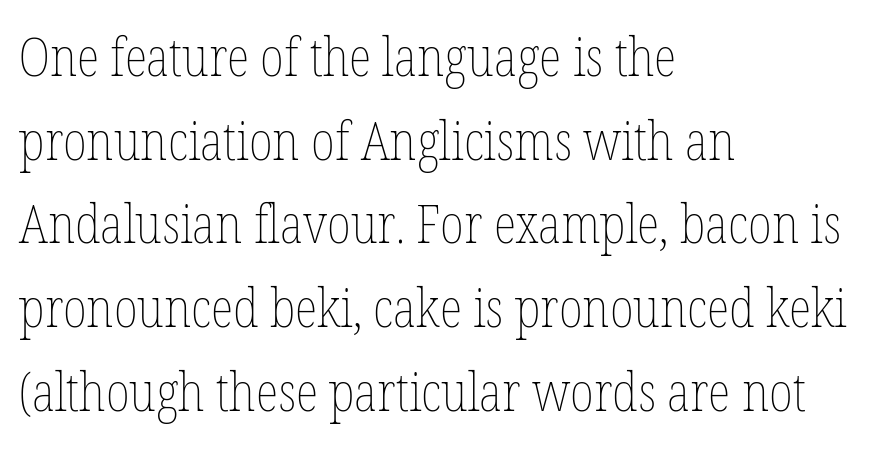
{"italic": "no", "bold": "no", "weight": "thin", "width": "condensed", "stroke_contrast": "low", "x_height": "medium", "monospaced": "no", "underline": "no", "align": "left", "line_spacing": "normal", "line_spacing_ratio": 1.58, "letter_spacing": "normal", "letter_spacing_em": 0.0, "glyph_px": 53}
